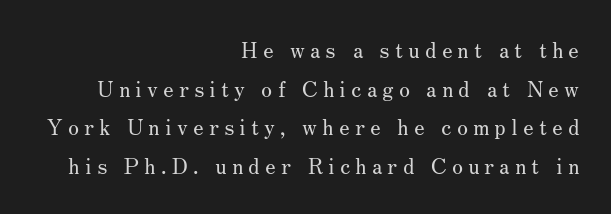
{"italic": "no", "bold": "no", "underline": "no", "align": "right", "line_spacing_ratio": 1.76, "letter_spacing": "wide", "letter_spacing_em": 0.24, "glyph_px": 22}
